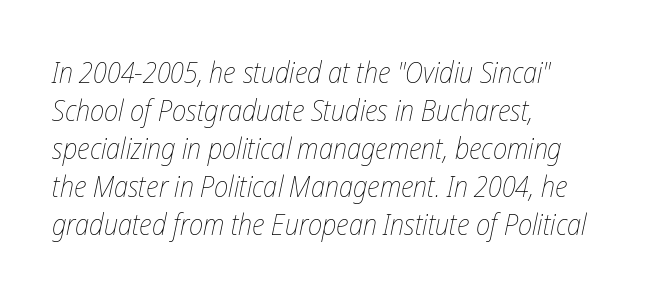
Q: Is the text bold? A: No.
Q: Is the text italic (slanted)? A: Yes, it leans right by about 12 degrees.
Q: Is the text underlined? A: No.
Q: How is the paragraph aligned? A: Left-aligned.
Q: Is the spacing between letters normal or unusually wide? A: Normal.
Q: Is the spacing between lines tight, normal or loose? A: Normal.
Q: Width (condensed, normal, or wide)? A: Condensed.
Q: Stroke contrast? A: Low.
Q: x-height? A: Medium.
Q: Monospaced? A: No.
